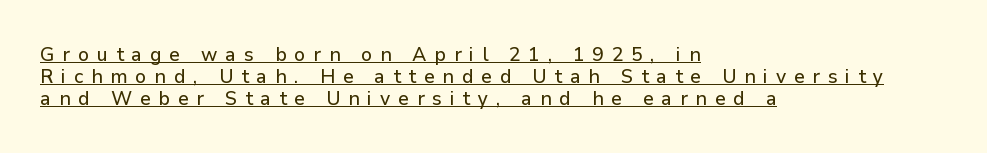
The image shows 20 px text type, upright; set left-aligned, tight line spacing (1.09x), unusually wide letter spacing (+0.39 em), underlined.
